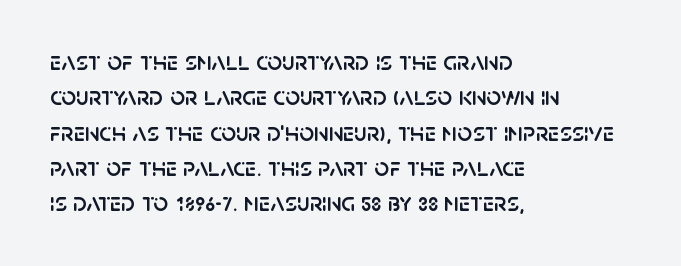
Q: Is the text italic (slanted)? A: No, it is upright.
Q: Is the text underlined? A: No.
Q: How is the paragraph aligned? A: Left-aligned.
Q: Is the spacing between letters normal or unusually wide? A: Normal.
Q: Is the spacing between lines tight, normal or loose? A: Normal.
